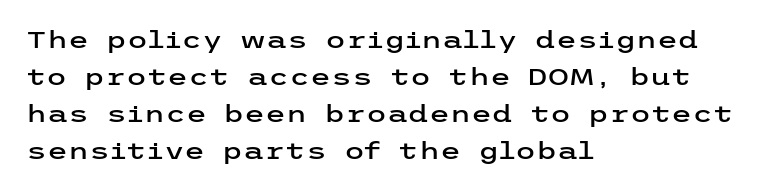
{"italic": "no", "underline": "no", "align": "left", "line_spacing": "normal", "line_spacing_ratio": 1.54, "letter_spacing": "normal", "letter_spacing_em": 0.0, "glyph_px": 24}
